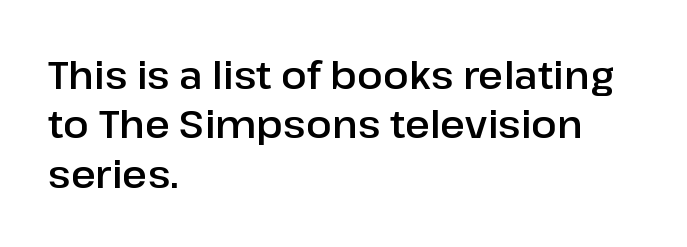
{"serif": "no", "italic": "no", "width": "normal", "stroke_contrast": "low", "x_height": "medium", "monospaced": "no", "underline": "no", "align": "left", "line_spacing": "normal", "line_spacing_ratio": 1.3, "letter_spacing": "normal", "letter_spacing_em": 0.0, "glyph_px": 38}
